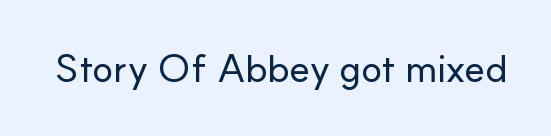
The passage shown has conventional tracking throughout. Check where the strokes stop: nothing finishes them off — pure sans. Unmarked baselines from the first word to the last. The rendering uses natural spacing where letterforms have individual widths.
